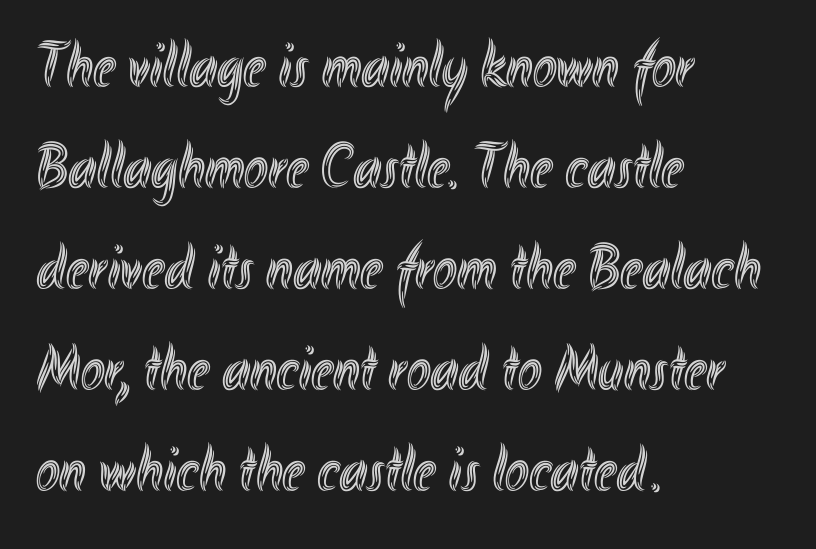
{"width": "condensed", "x_height": "small", "monospaced": "no", "underline": "no", "align": "left", "line_spacing": "normal", "line_spacing_ratio": 1.58, "letter_spacing": "normal", "letter_spacing_em": 0.0, "glyph_px": 64}
